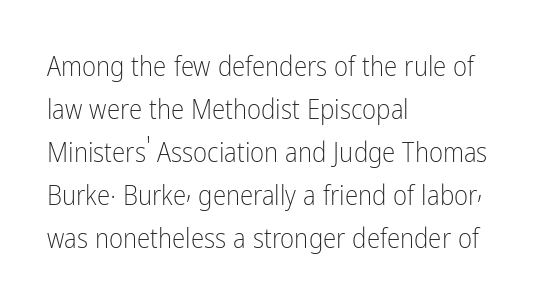
Line beginnings align vertically; line endings do not. Quick note: not italic, upright. No chunkiness to these letters — they're not bold. Default kerning and tracking; the words read as compact shapes.
